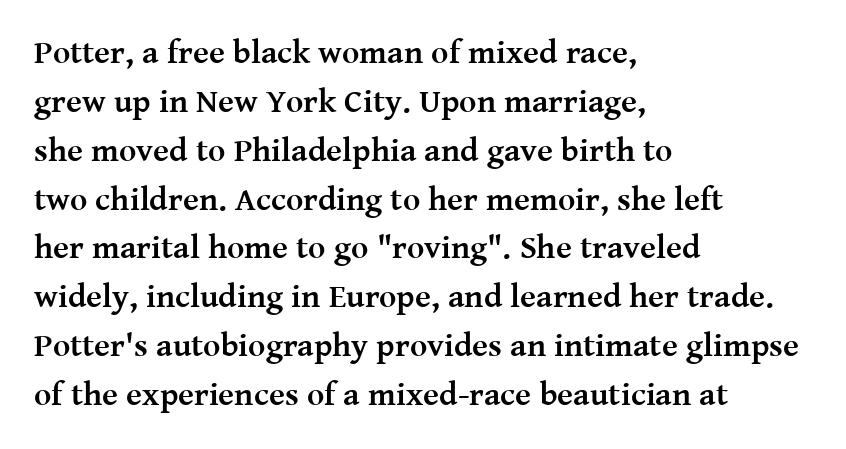
Q: Is the text bold? A: Yes.
Q: Is the text italic (slanted)? A: No, it is upright.
Q: Is the typeface a serif or a sans-serif typeface? A: Serif.
Q: Is the text underlined? A: No.
Q: How is the paragraph aligned? A: Left-aligned.
Q: Is the spacing between letters normal or unusually wide? A: Normal.
Q: Is the spacing between lines tight, normal or loose? A: Normal.
Q: Width (condensed, normal, or wide)? A: Normal.
Q: Stroke contrast? A: Medium.
Q: x-height? A: Medium.
Q: Monospaced? A: No.
